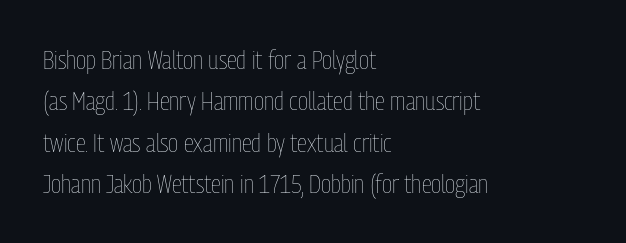
Q: Is the text bold? A: No.
Q: Is the text italic (slanted)? A: No, it is upright.
Q: Is the text underlined? A: No.
Q: How is the paragraph aligned? A: Left-aligned.
Q: Is the spacing between letters normal or unusually wide? A: Normal.
Q: Is the spacing between lines tight, normal or loose? A: Normal.
